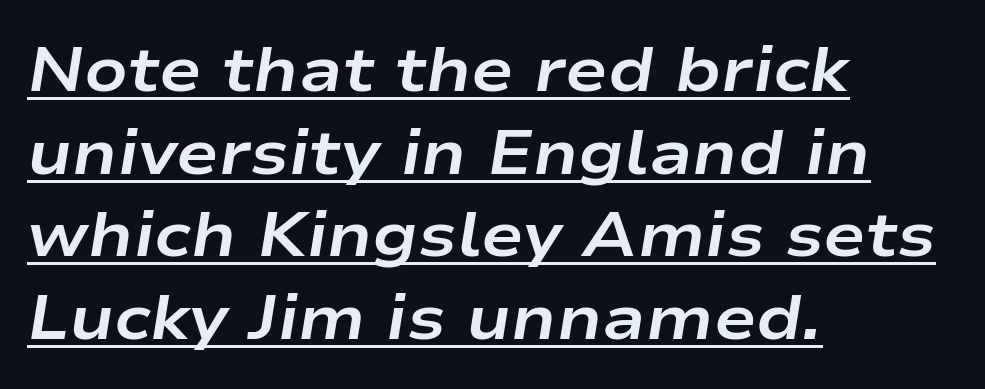
The image shows 63 px bold, wide type, italic (leaning right); set left-aligned, normal line spacing (1.31x), normal letter spacing, underlined; low stroke contrast and a medium x-height.
